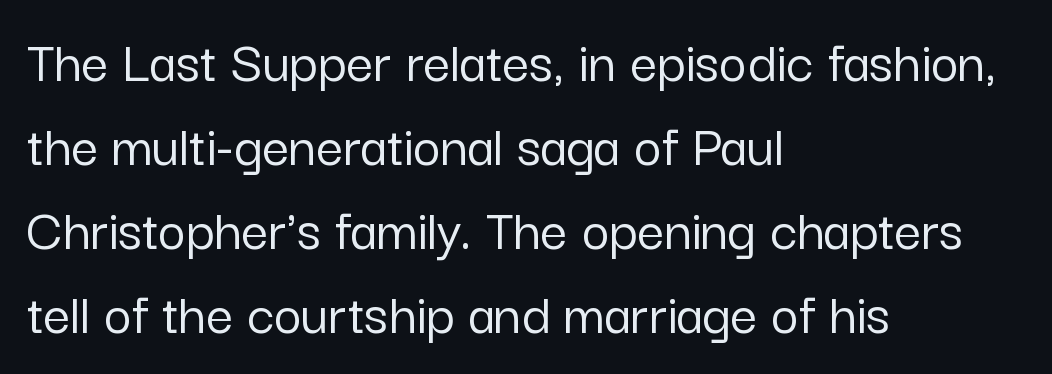
{"serif": "no", "italic": "no", "width": "normal", "stroke_contrast": "low", "x_height": "medium", "monospaced": "no", "underline": "no", "align": "left", "line_spacing": "normal", "line_spacing_ratio": 1.4, "letter_spacing": "normal", "letter_spacing_em": 0.0, "glyph_px": 60}
